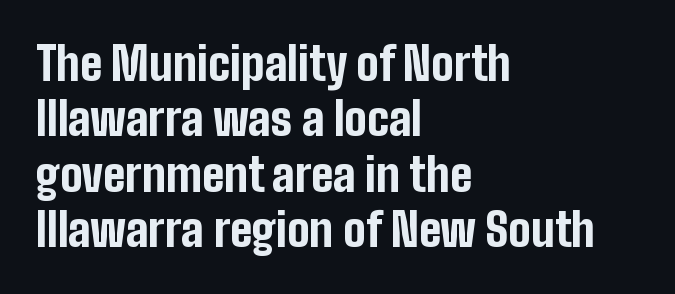
Q: Is the text bold? A: Yes.
Q: Is the text italic (slanted)? A: No, it is upright.
Q: Is the typeface a serif or a sans-serif typeface? A: Sans-serif.
Q: Is the text underlined? A: No.
Q: How is the paragraph aligned? A: Left-aligned.
Q: Is the spacing between letters normal or unusually wide? A: Normal.
Q: Width (condensed, normal, or wide)? A: Condensed.
Q: Stroke contrast? A: Low.
Q: x-height? A: Medium.
Q: Monospaced? A: No.
